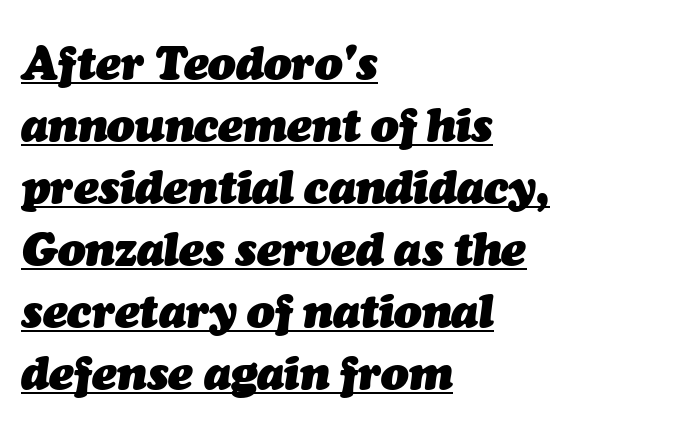
The image shows 46 px heavy type, italic (leaning right); set left-aligned, normal line spacing (1.35x), normal letter spacing, underlined; medium stroke contrast and a medium x-height.
